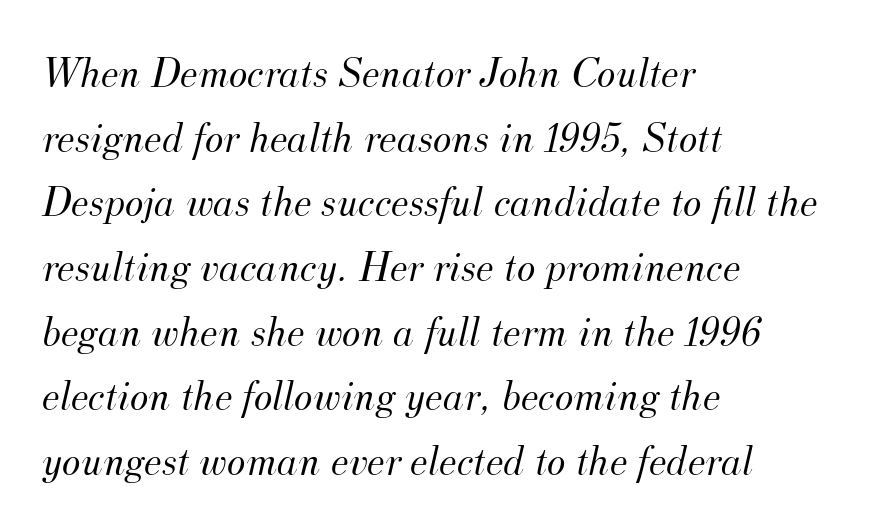
{"serif": "yes", "italic": "yes", "lean": "right", "slant_degrees": 12, "bold": "no", "weight": "light", "width": "normal", "stroke_contrast": "medium", "x_height": "small", "monospaced": "no", "underline": "no", "align": "left", "line_spacing": "normal", "line_spacing_ratio": 1.47, "letter_spacing": "normal", "letter_spacing_em": 0.0, "glyph_px": 44}
